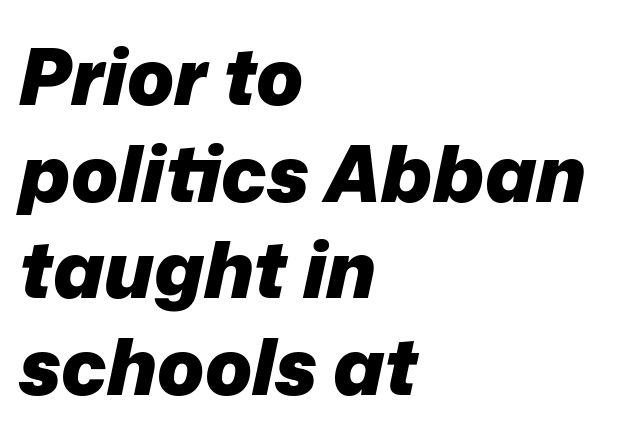
Descender tails drop into unmarked territory. The specimen reads as italic at a glance. No extra tracking has been applied to these lines. Heavy, bold letterforms. Is this a fixed-width face? No — the glyphs have proportional, varying widths.
